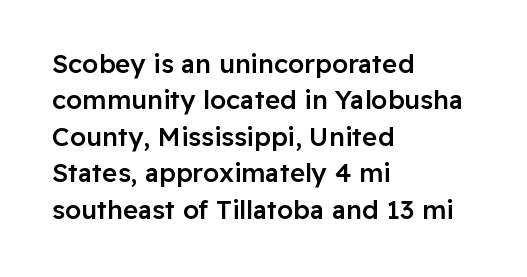
Each glyph is drawn with semibold strokes, heavier than normal yet not fully bold. Each word holds together tightly as a unit, with standard inter-letter gaps. These lines sit exactly where default settings would place them. Every row of glyphs begins at an identical x-position on the left.
